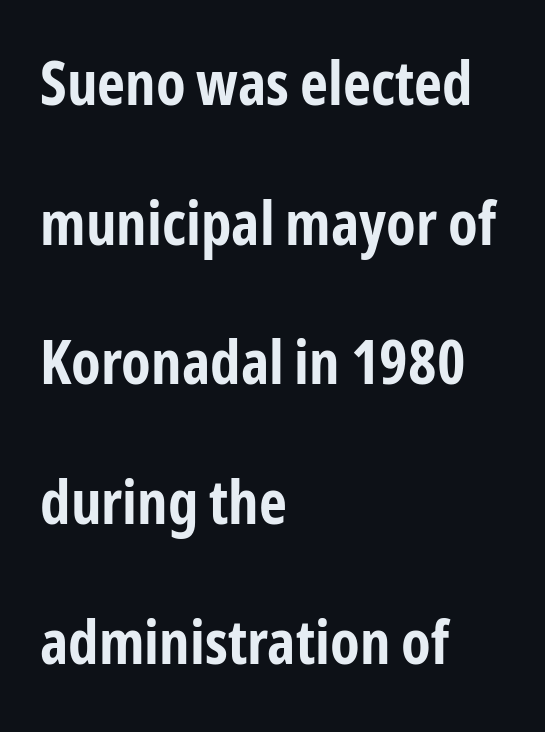
Q: Is the text bold? A: Yes.
Q: Is the text italic (slanted)? A: No, it is upright.
Q: Is the typeface a serif or a sans-serif typeface? A: Sans-serif.
Q: Is the text underlined? A: No.
Q: How is the paragraph aligned? A: Left-aligned.
Q: Is the spacing between letters normal or unusually wide? A: Normal.
Q: Is the spacing between lines tight, normal or loose? A: Loose.
Q: Width (condensed, normal, or wide)? A: Condensed.
Q: Stroke contrast? A: Low.
Q: x-height? A: Medium.
Q: Monospaced? A: No.
